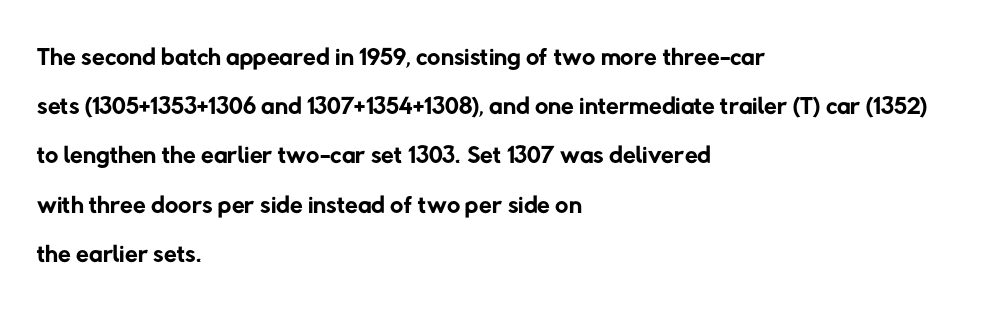
Notice how the passage keeps a crisp vertical edge on the left only. Default kerning and tracking; the words read as compact shapes. Rule under the text: the space is simply empty. Notice how descenders clear the ascenders below comfortably — that's standard leading.
